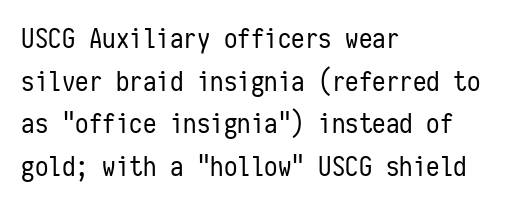
Q: Is the text bold? A: No.
Q: Is the text italic (slanted)? A: No, it is upright.
Q: Is the text underlined? A: No.
Q: How is the paragraph aligned? A: Left-aligned.
Q: Is the spacing between letters normal or unusually wide? A: Normal.
Q: Is the spacing between lines tight, normal or loose? A: Normal.
